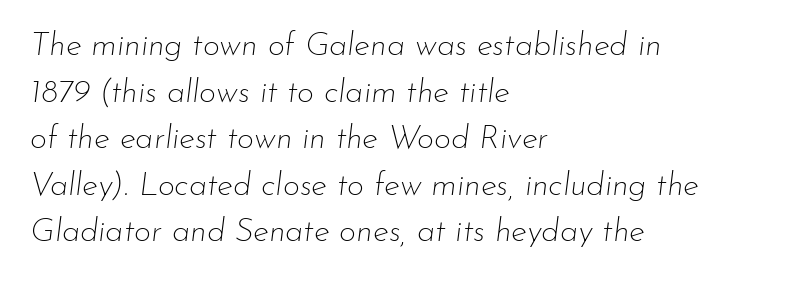
The image shows 33 px thin type, italic (leaning right); set left-aligned, normal line spacing (1.41x), normal letter spacing, not underlined; low stroke contrast and a small x-height.
